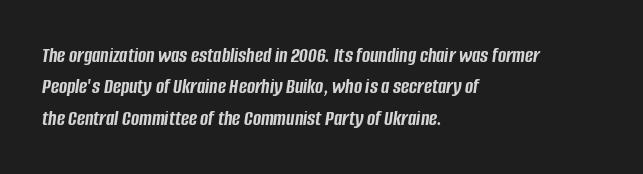
The image shows 22 px bold type, italic (leaning right); set left-aligned, normal line spacing (1.43x), normal letter spacing, not underlined.
